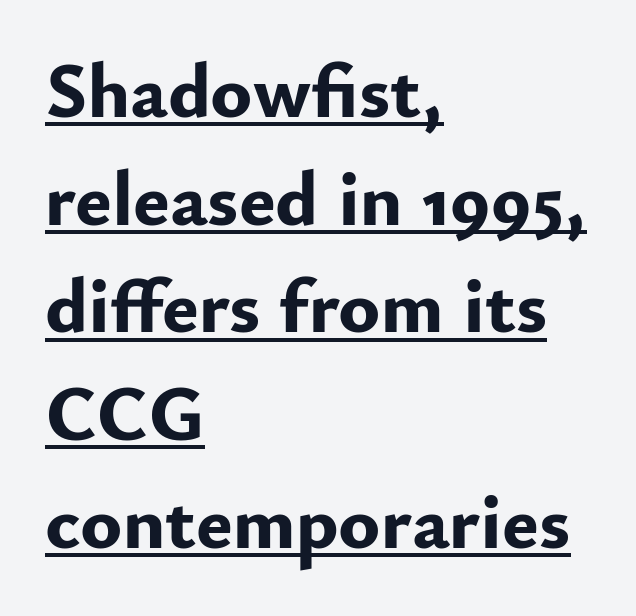
Q: Is the text bold? A: Yes.
Q: Is the text italic (slanted)? A: No, it is upright.
Q: Is the typeface a serif or a sans-serif typeface? A: Sans-serif.
Q: Is the text underlined? A: Yes.
Q: How is the paragraph aligned? A: Left-aligned.
Q: Is the spacing between letters normal or unusually wide? A: Normal.
Q: Is the spacing between lines tight, normal or loose? A: Normal.
Q: Width (condensed, normal, or wide)? A: Normal.
Q: Stroke contrast? A: Low.
Q: x-height? A: Small.
Q: Monospaced? A: No.
